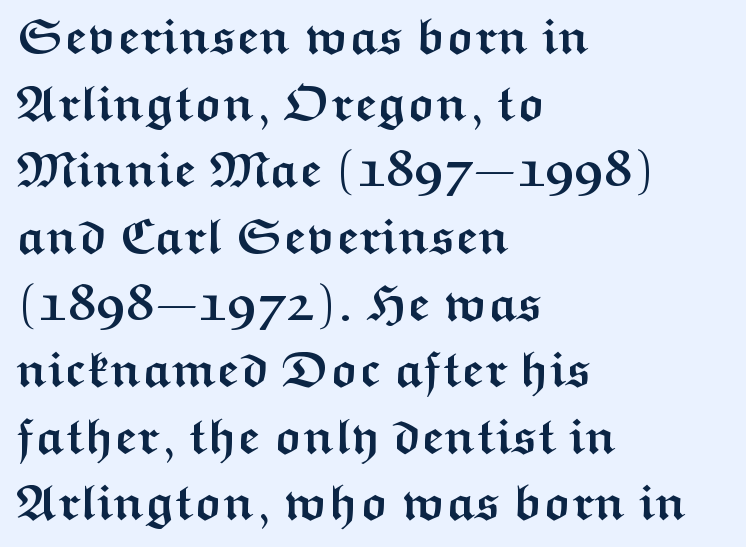
The image shows 49 px semibold, wide sans-serif type, upright; set left-aligned, normal line spacing (1.36x), normal letter spacing, not underlined; medium stroke contrast and a medium x-height.
